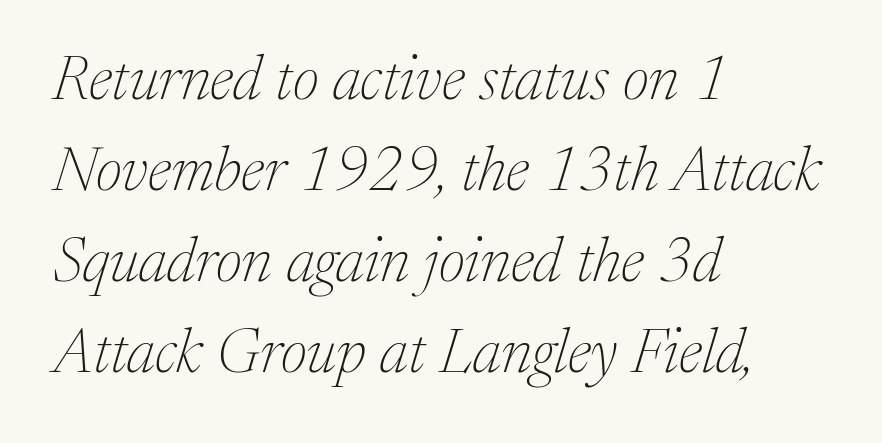
The image shows 62 px thin serif type, italic (leaning right); set left-aligned, normal line spacing (1.47x), normal letter spacing, not underlined; medium stroke contrast and a medium x-height.
